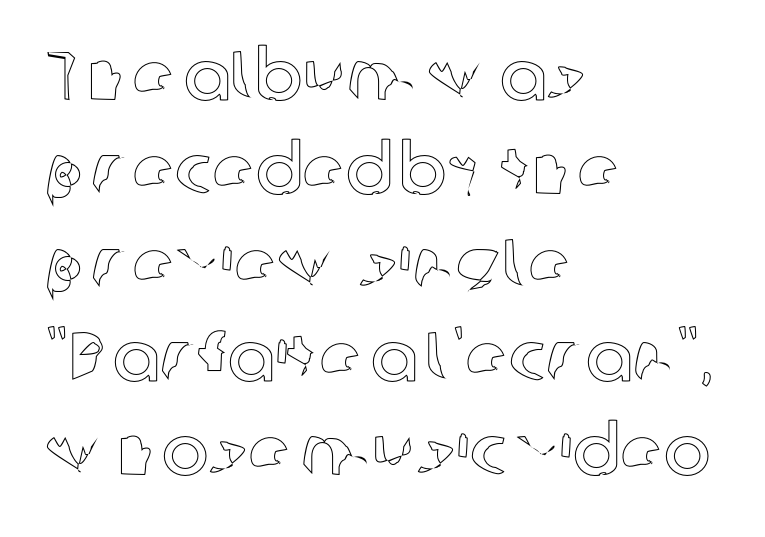
{"italic": "no", "width": "normal", "x_height": "medium", "monospaced": "no", "underline": "no", "align": "left", "line_spacing": "normal", "line_spacing_ratio": 1.34, "letter_spacing": "normal", "letter_spacing_em": 0.0, "glyph_px": 70}
